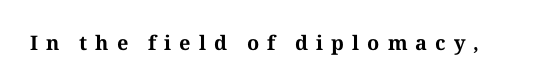
Words float on clear page, feet unadorned. Someone cranked the tracking dial way up on this one. Look at the stroke-to-counter ratio: heavy, a bold. The axis of the letterforms is exactly vertical.
